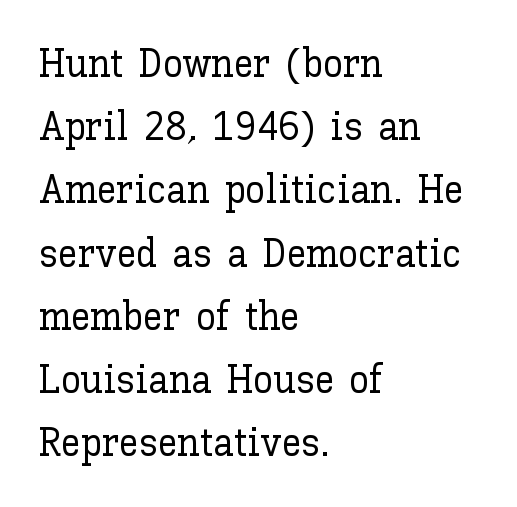
{"italic": "no", "width": "normal", "stroke_contrast": "low", "x_height": "medium", "monospaced": "no", "underline": "no", "align": "left", "line_spacing": "normal", "line_spacing_ratio": 1.58, "letter_spacing": "normal", "letter_spacing_em": 0.0, "glyph_px": 40}
